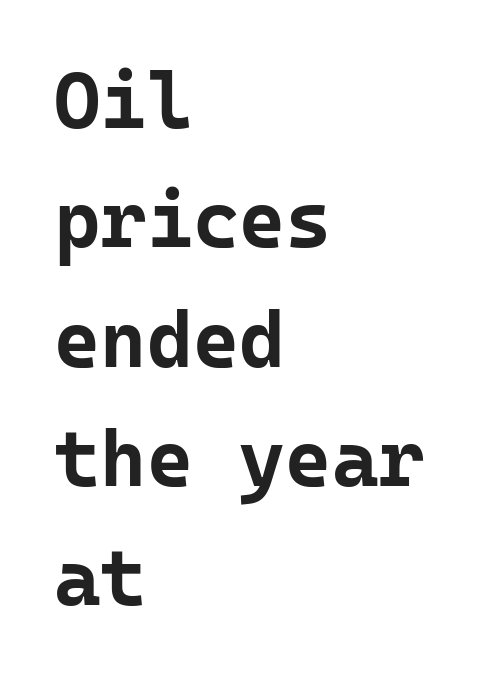
The image shows 79 px bold sans-serif type, upright, monospaced; set left-aligned, normal line spacing (1.51x), normal letter spacing, not underlined; low stroke contrast and a medium x-height.
